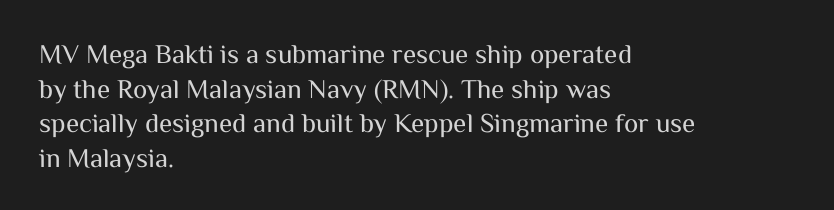
Q: Is the text bold? A: No.
Q: Is the text italic (slanted)? A: No, it is upright.
Q: Is the text underlined? A: No.
Q: How is the paragraph aligned? A: Left-aligned.
Q: Is the spacing between letters normal or unusually wide? A: Normal.
Q: Is the spacing between lines tight, normal or loose? A: Normal.
